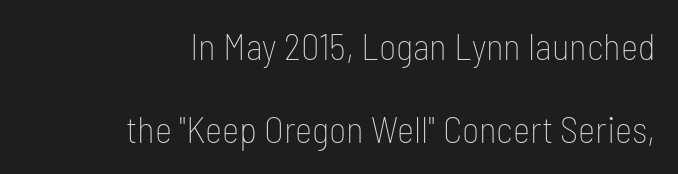
{"serif": "no", "italic": "no", "bold": "no", "weight": "thin", "width": "condensed", "stroke_contrast": "low", "x_height": "medium", "monospaced": "no", "underline": "no", "align": "right", "line_spacing": "loose", "line_spacing_ratio": 2.23, "letter_spacing": "normal", "letter_spacing_em": 0.0, "glyph_px": 37}
